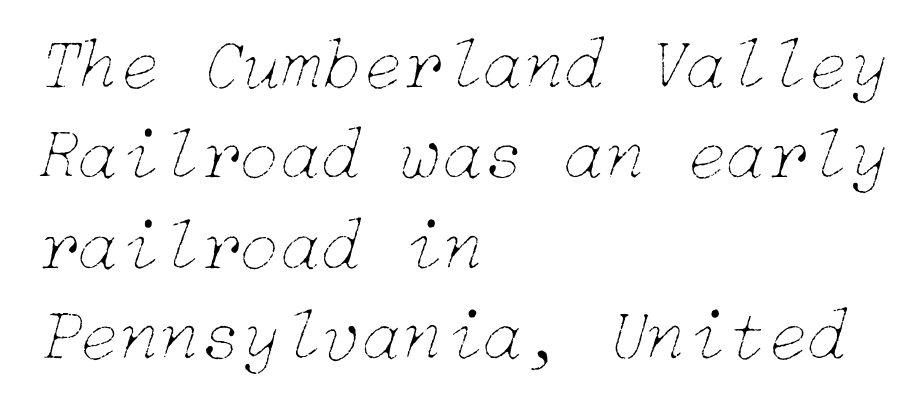
{"italic": "yes", "lean": "right", "slant_degrees": 15, "bold": "no", "weight": "thin", "width": "normal", "stroke_contrast": "low", "x_height": "medium", "underline": "no", "align": "left", "line_spacing_ratio": 1.22, "letter_spacing": "normal", "letter_spacing_em": 0.0, "glyph_px": 74}
